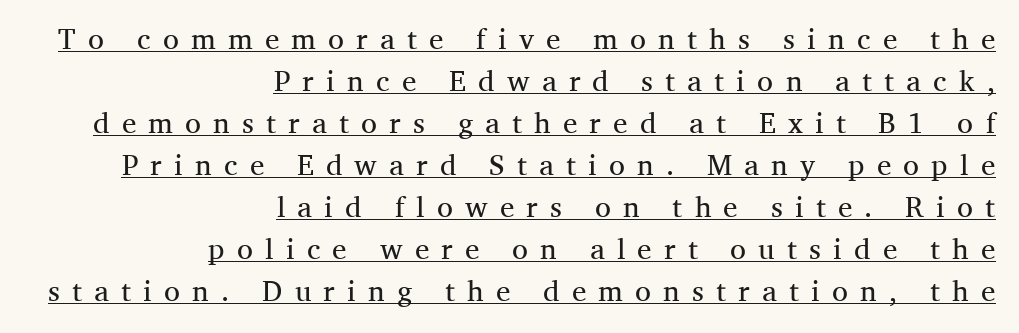
This sample carries an underscore along the baseline area. The lettering holds an erect, upright posture throughout. Which margin do the lines hug? The right one — the left edge is uneven. The space between consecutive lines is moderate.
